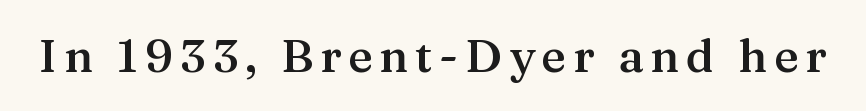
Q: Is the text bold? A: Semi-bold.
Q: Is the text italic (slanted)? A: No, it is upright.
Q: Is the typeface a serif or a sans-serif typeface? A: Serif.
Q: Is the text underlined? A: No.
Q: Width (condensed, normal, or wide)? A: Normal.
Q: Stroke contrast? A: Medium.
Q: x-height? A: Medium.
Q: Monospaced? A: No.
